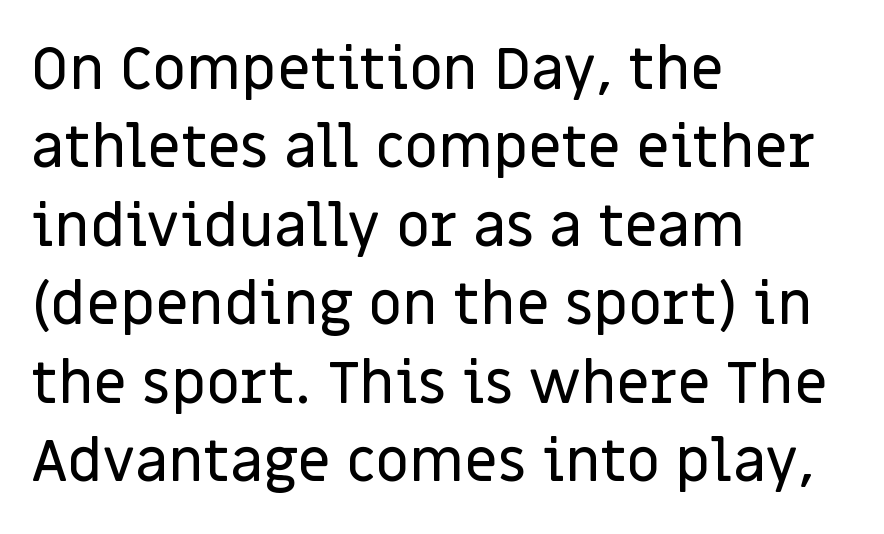
The image shows 59 px sans-serif type, upright; set left-aligned, normal line spacing (1.33x), normal letter spacing, not underlined; low stroke contrast and a large x-height.
